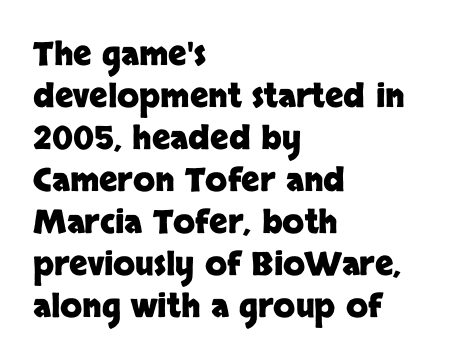
The image shows 32 px heavy sans-serif type, upright; set left-aligned, normal line spacing (1.31x), normal letter spacing, not underlined; low stroke contrast and a large x-height.
